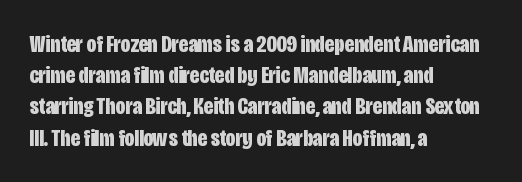
{"italic": "no", "bold": "yes", "underline": "no", "align": "left", "line_spacing": "normal", "line_spacing_ratio": 1.3, "letter_spacing": "normal", "letter_spacing_em": 0.0, "glyph_px": 24}
